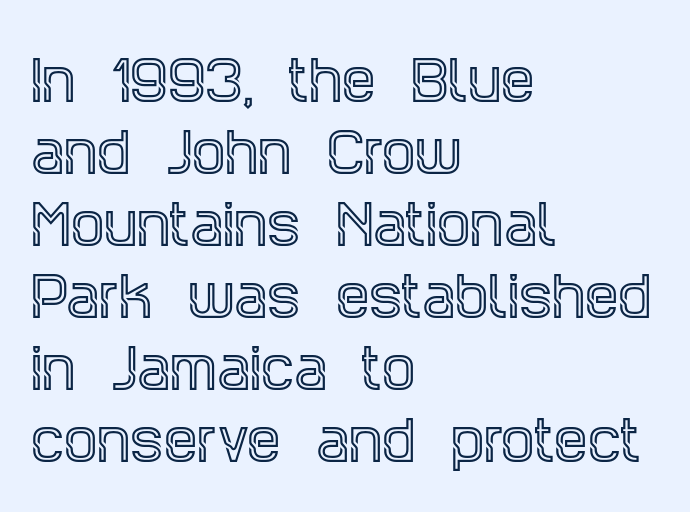
{"serif": "yes", "italic": "no", "width": "condensed", "x_height": "large", "monospaced": "no", "underline": "no", "align": "left", "line_spacing": "normal", "line_spacing_ratio": 1.36, "letter_spacing": "normal", "letter_spacing_em": 0.0, "glyph_px": 53}
